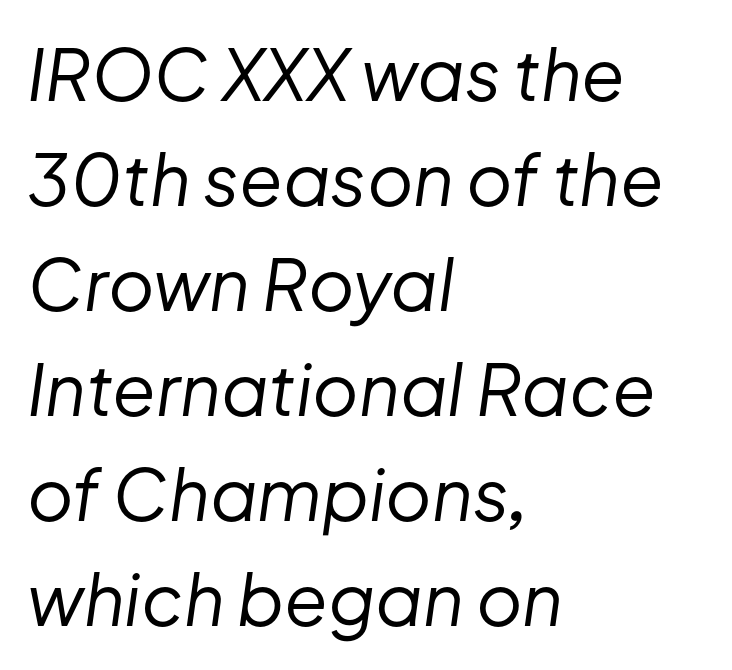
The image shows 71 px regular-weight type, italic (leaning right); set left-aligned, normal line spacing (1.48x), normal letter spacing, not underlined; low stroke contrast and a medium x-height.
